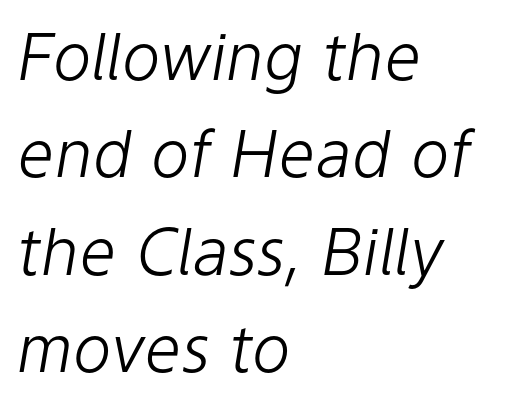
{"italic": "yes", "lean": "right", "slant_degrees": 9, "bold": "no", "weight": "light", "width": "normal", "stroke_contrast": "low", "x_height": "medium", "monospaced": "no", "underline": "no", "align": "left", "line_spacing": "normal", "line_spacing_ratio": 1.5, "letter_spacing": "normal", "letter_spacing_em": 0.0, "glyph_px": 65}
